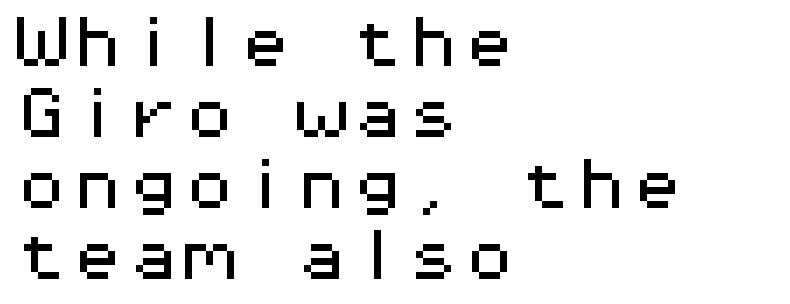
Q: Is the text italic (slanted)? A: No, it is upright.
Q: Is the typeface a serif or a sans-serif typeface? A: Sans-serif.
Q: Is the text underlined? A: No.
Q: How is the paragraph aligned? A: Left-aligned.
Q: Is the spacing between letters normal or unusually wide? A: Normal.
Q: Is the spacing between lines tight, normal or loose? A: Normal.
Q: Width (condensed, normal, or wide)? A: Wide.
Q: Stroke contrast? A: Medium.
Q: x-height? A: Medium.
Q: Monospaced? A: Yes.
